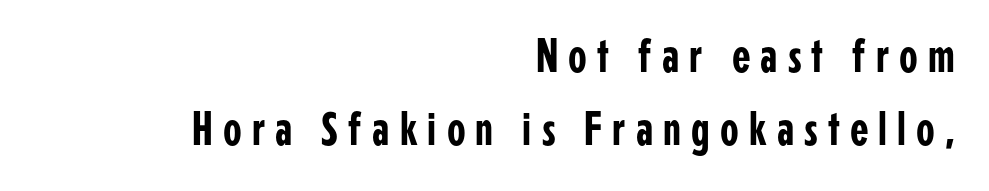
The image shows 48 px condensed sans-serif type, upright; set right-aligned, normal line spacing (1.53x), unusually wide letter spacing (+0.21 em), not underlined; low stroke contrast and a medium x-height.
